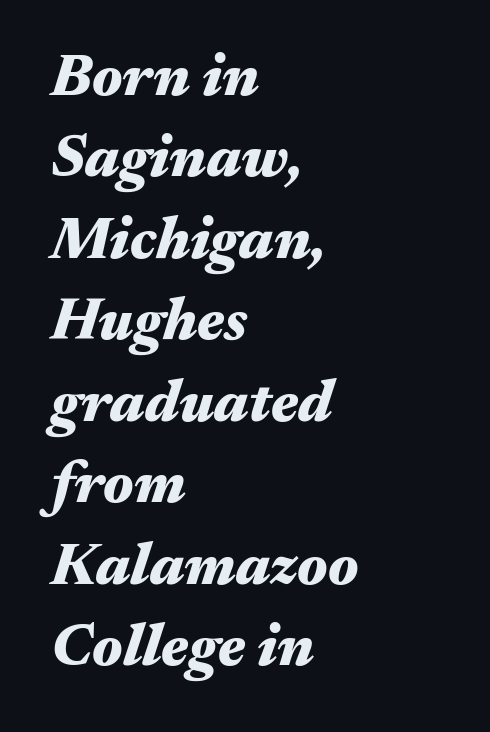
Pretty heavy lettering here — definitely bold. This sample has the flowing, uneven cadence of proportional lettering. Glyph-to-glyph distance matches everyday printed text. Notice how descenders clear the ascenders below comfortably — that's standard leading. Compared with a centered layout, this one pins lines to the left instead.
